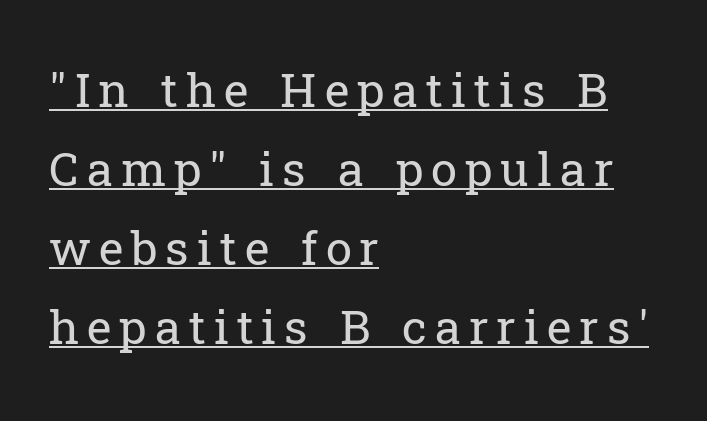
The image shows 47 px regular-weight serif type, upright; set left-aligned, normal line spacing (1.68x), underlined; low stroke contrast and a medium x-height.
